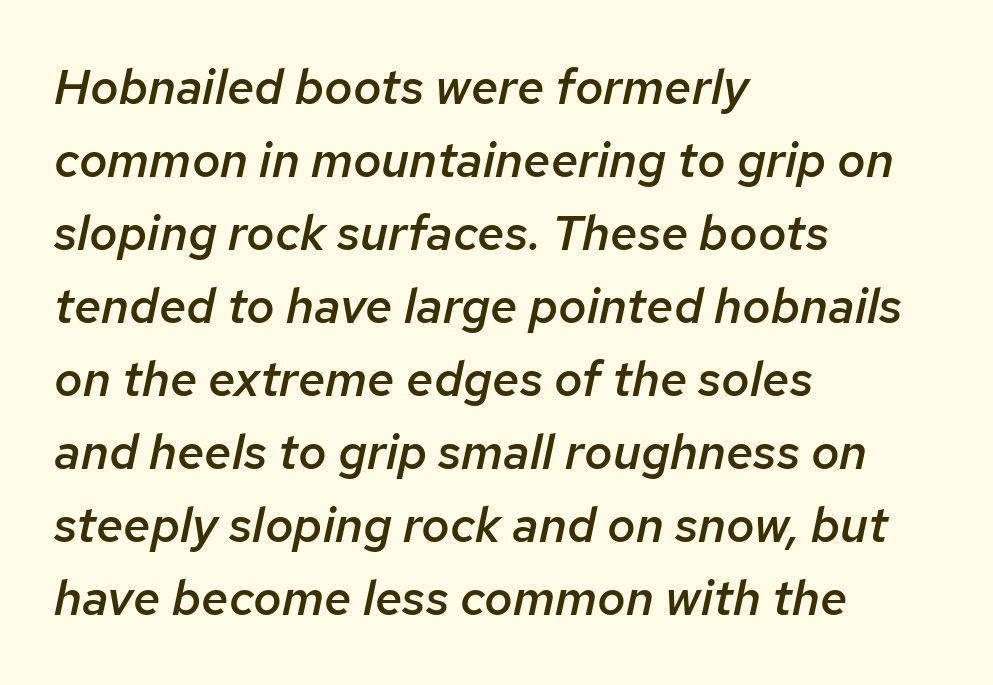
{"italic": "yes", "lean": "right", "slant_degrees": 12, "bold": "semi", "weight": "semibold", "width": "normal", "stroke_contrast": "low", "x_height": "medium", "monospaced": "no", "underline": "no", "align": "left", "line_spacing": "normal", "line_spacing_ratio": 1.49, "letter_spacing": "normal", "letter_spacing_em": 0.0, "glyph_px": 49}
